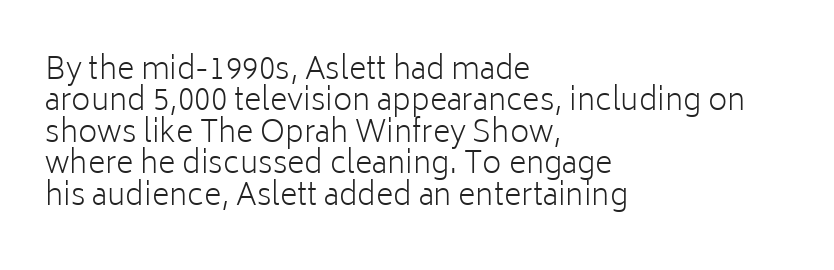
{"serif": "no", "italic": "no", "bold": "no", "weight": "light", "width": "normal", "stroke_contrast": "low", "x_height": "medium", "monospaced": "no", "underline": "no", "align": "left", "line_spacing": "tight", "line_spacing_ratio": 1.05, "letter_spacing": "normal", "letter_spacing_em": 0.0, "glyph_px": 30}
